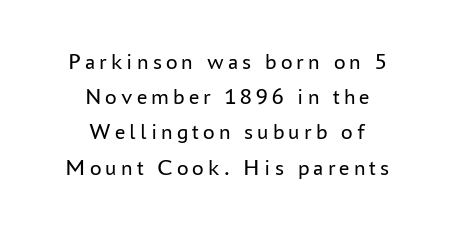
The image shows 23 px text type, upright; set centered, normal line spacing (1.53x), not underlined.
